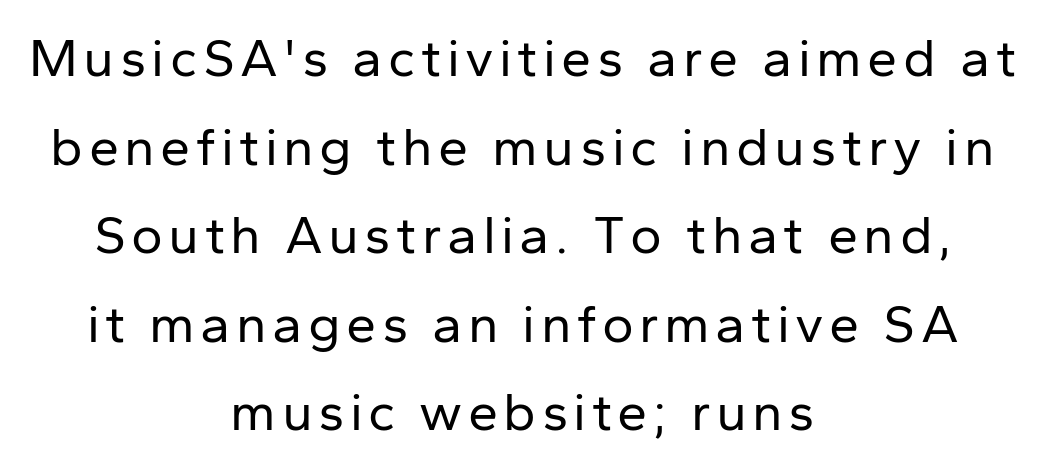
Caption: multi-line text, centered on the measure. The baseline area is clear. The characters display no serif detailing; their extremities are plain. The font sits on the lighter half of the weight spectrum, regular included. One glance says typical: line gaps are just what's usual. When letters stand straight like this, we call the style roman or upright.
